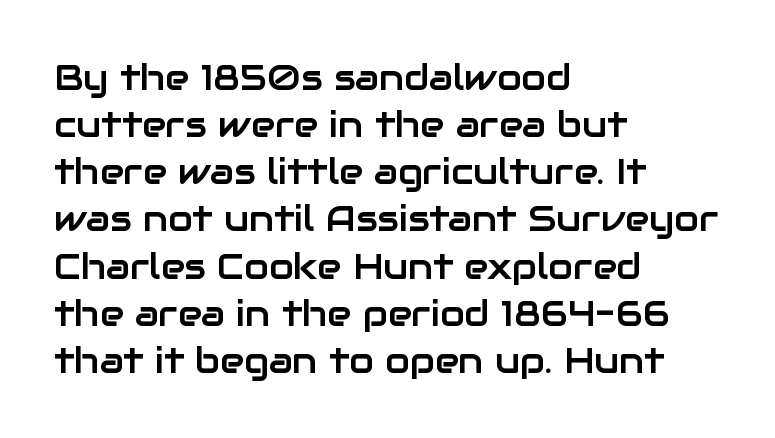
Q: Is the text italic (slanted)? A: No, it is upright.
Q: Is the typeface a serif or a sans-serif typeface? A: Sans-serif.
Q: Is the text underlined? A: No.
Q: How is the paragraph aligned? A: Left-aligned.
Q: Is the spacing between letters normal or unusually wide? A: Normal.
Q: Is the spacing between lines tight, normal or loose? A: Normal.
Q: Width (condensed, normal, or wide)? A: Normal.
Q: Stroke contrast? A: Low.
Q: x-height? A: Medium.
Q: Monospaced? A: No.
